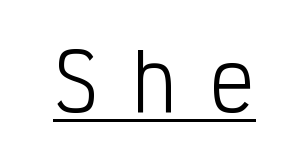
A typesetter would call this heavily tracked-out type. You can tell it's not italic because the verticals are truly vertical. The rendering shows plain stroke endings on the letterforms — a sans-serif design. These glyphs show unthickened strokes, regular width or finer. These lines are rendered in a fixed-pitch font.
